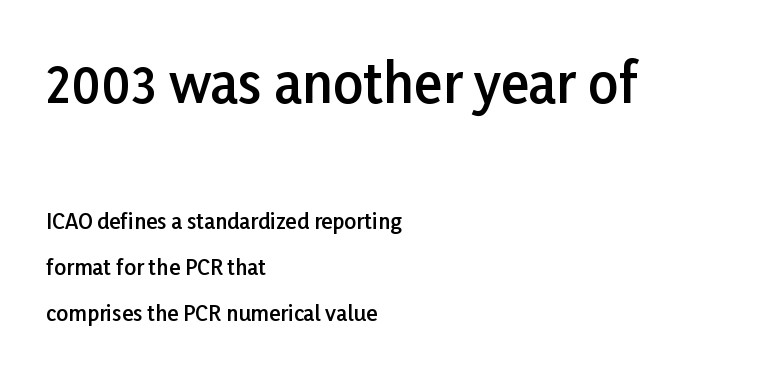
Q: Is the text bold? A: Semi-bold.
Q: Is the text italic (slanted)? A: No, it is upright.
Q: Is the typeface a serif or a sans-serif typeface? A: Sans-serif.
Q: Is the text underlined? A: No.
Q: How is the paragraph aligned? A: Left-aligned.
Q: Is the spacing between letters normal or unusually wide? A: Normal.
Q: Is the spacing between lines tight, normal or loose? A: Loose.
Q: Which block of text is set in a larger size, the first (top) or the second (bottom)? A: The first (top) one.
Q: Width (condensed, normal, or wide)? A: Normal.
Q: Stroke contrast? A: Low.
Q: x-height? A: Medium.
Q: Monospaced? A: No.
